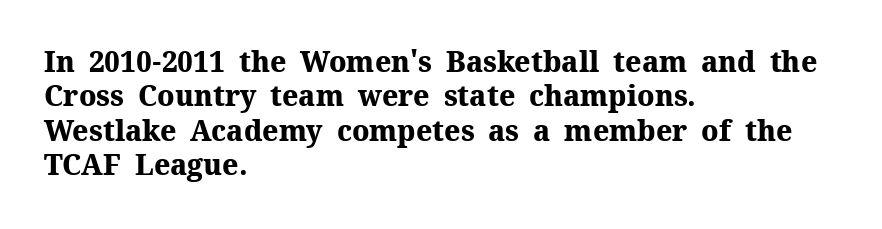
The image shows 28 px heavy serif type, upright; set left-aligned, line spacing 1.23x, normal letter spacing, not underlined; medium stroke contrast and a medium x-height.
